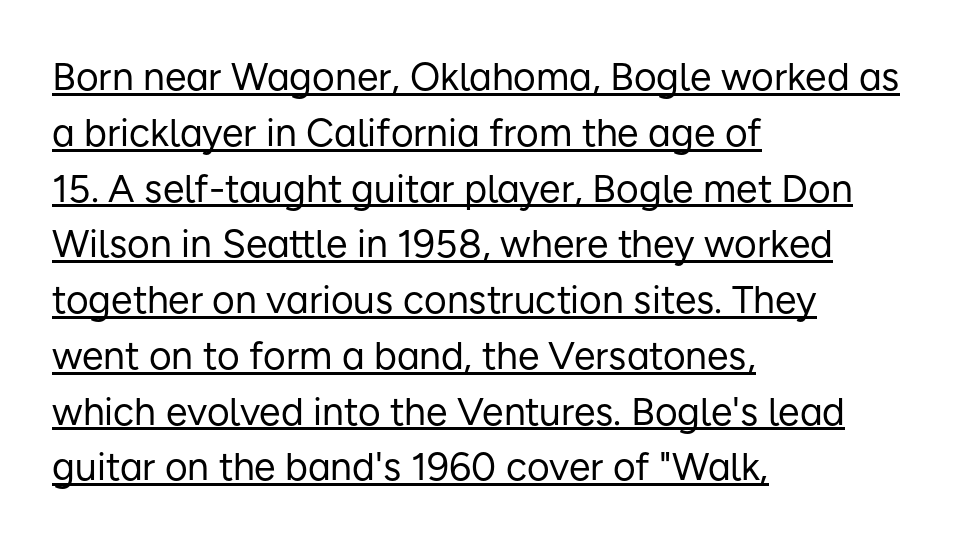
{"serif": "no", "italic": "no", "bold": "no", "weight": "regular", "width": "normal", "stroke_contrast": "low", "x_height": "medium", "monospaced": "no", "underline": "yes", "align": "left", "line_spacing": "normal", "line_spacing_ratio": 1.43, "letter_spacing": "normal", "letter_spacing_em": 0.0, "glyph_px": 39}
